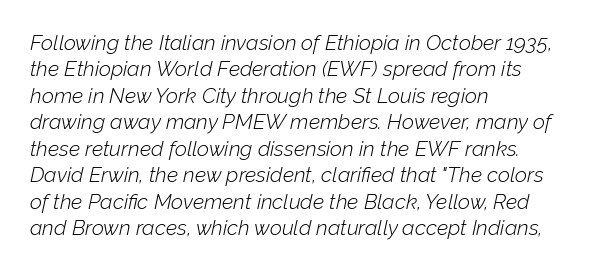
Q: Is the text bold? A: No.
Q: Is the text italic (slanted)? A: Yes, it leans right by about 12 degrees.
Q: Is the text underlined? A: No.
Q: How is the paragraph aligned? A: Left-aligned.
Q: Is the spacing between letters normal or unusually wide? A: Normal.
Q: Is the spacing between lines tight, normal or loose? A: Normal.
